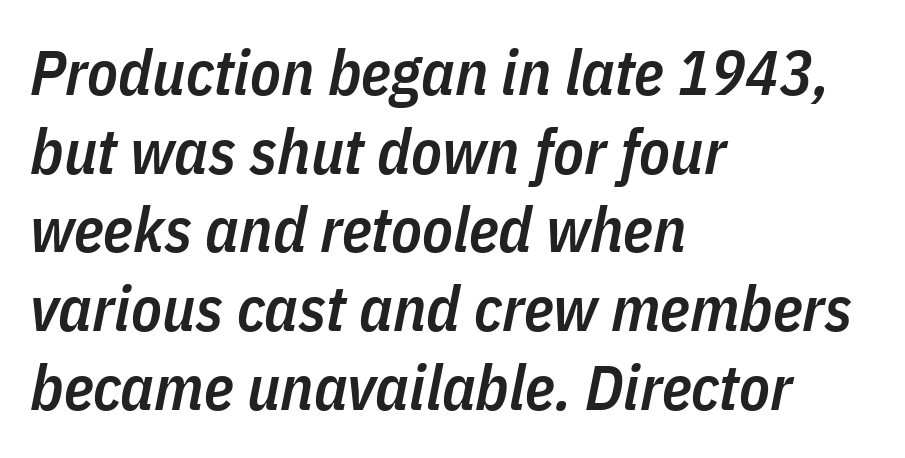
Q: Is the text bold? A: Semi-bold.
Q: Is the text italic (slanted)? A: Yes, it leans right by about 11 degrees.
Q: Is the text underlined? A: No.
Q: How is the paragraph aligned? A: Left-aligned.
Q: Is the spacing between letters normal or unusually wide? A: Normal.
Q: Is the spacing between lines tight, normal or loose? A: Normal.
Q: Width (condensed, normal, or wide)? A: Condensed.
Q: Stroke contrast? A: Low.
Q: x-height? A: Medium.
Q: Monospaced? A: No.
